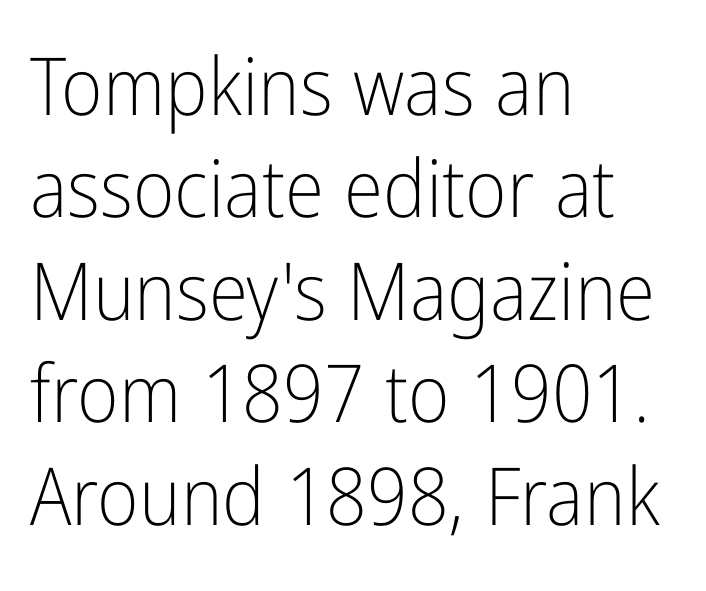
{"serif": "no", "italic": "no", "bold": "no", "weight": "light", "width": "condensed", "stroke_contrast": "low", "x_height": "medium", "monospaced": "no", "underline": "no", "align": "left", "line_spacing": "normal", "line_spacing_ratio": 1.28, "letter_spacing": "normal", "letter_spacing_em": 0.0, "glyph_px": 80}
